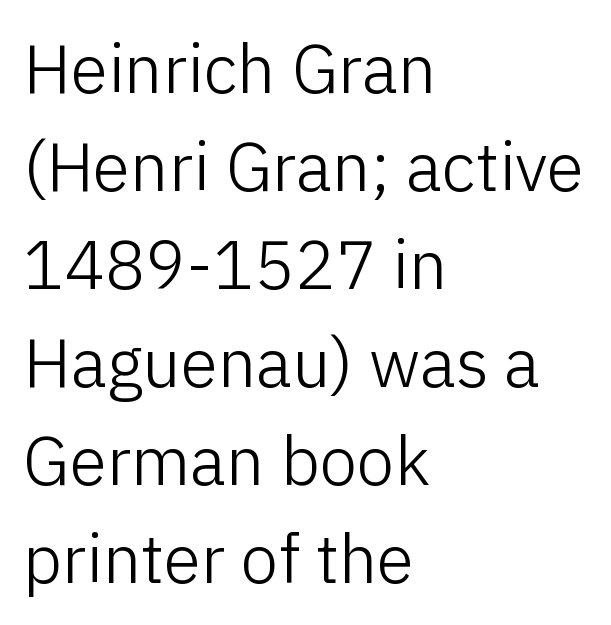
{"serif": "no", "italic": "no", "bold": "no", "weight": "light", "width": "normal", "stroke_contrast": "low", "x_height": "medium", "monospaced": "no", "underline": "no", "align": "left", "line_spacing": "normal", "line_spacing_ratio": 1.44, "letter_spacing": "normal", "letter_spacing_em": 0.0, "glyph_px": 68}
